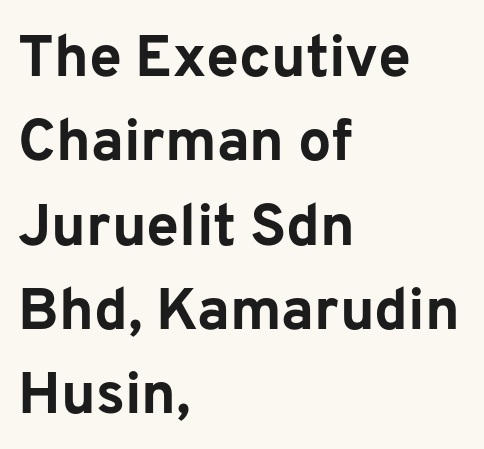
The image shows 59 px bold sans-serif type, upright; set left-aligned, normal line spacing (1.43x), normal letter spacing, not underlined; low stroke contrast and a medium x-height.
